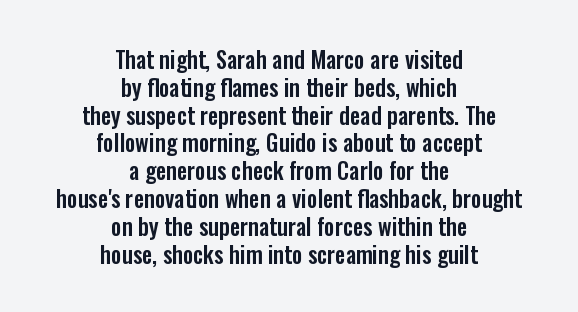
The image shows 23 px text type, upright; set centered, line spacing 1.21x, normal letter spacing, not underlined.
